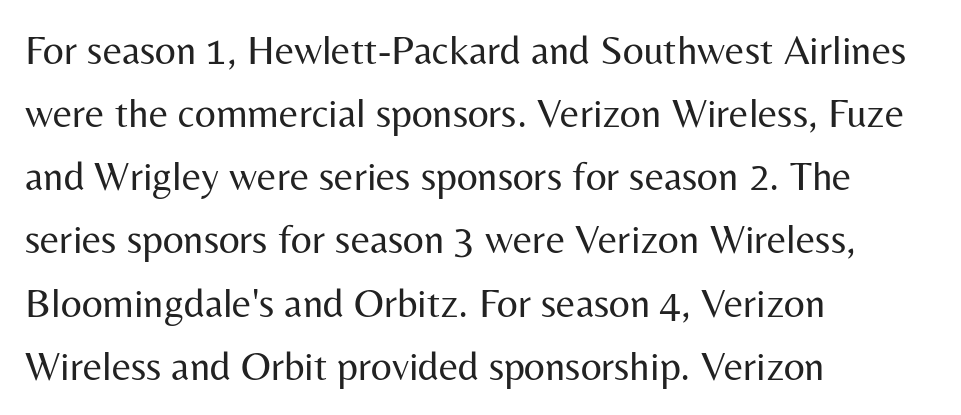
The image shows 41 px regular-weight sans-serif type, upright; set left-aligned, normal line spacing (1.54x), normal letter spacing, not underlined; medium stroke contrast and a medium x-height.
